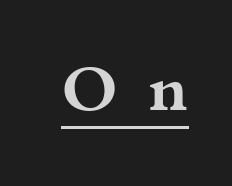
Q: Is the text bold? A: Yes.
Q: Is the text italic (slanted)? A: No, it is upright.
Q: Is the typeface a serif or a sans-serif typeface? A: Serif.
Q: Is the text underlined? A: Yes.
Q: Is the spacing between letters normal or unusually wide? A: Unusually wide.
Q: Width (condensed, normal, or wide)? A: Wide.
Q: Stroke contrast? A: Medium.
Q: x-height? A: Small.
Q: Monospaced? A: No.
